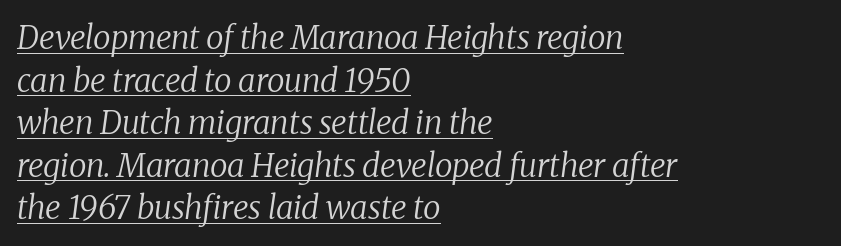
Q: Is the text bold? A: No.
Q: Is the text italic (slanted)? A: Yes, it leans right by about 8 degrees.
Q: Is the typeface a serif or a sans-serif typeface? A: Serif.
Q: Is the text underlined? A: Yes.
Q: How is the paragraph aligned? A: Left-aligned.
Q: Is the spacing between letters normal or unusually wide? A: Normal.
Q: Is the spacing between lines tight, normal or loose? A: Normal.
Q: Width (condensed, normal, or wide)? A: Normal.
Q: Stroke contrast? A: Low.
Q: x-height? A: Medium.
Q: Monospaced? A: No.
